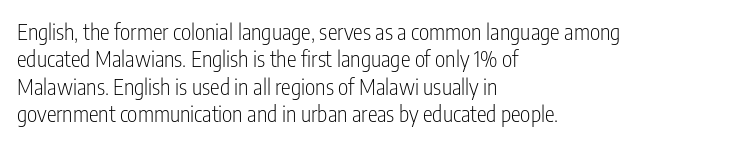
The image shows 22 px text type, upright; set left-aligned, normal line spacing (1.25x), normal letter spacing, not underlined.
